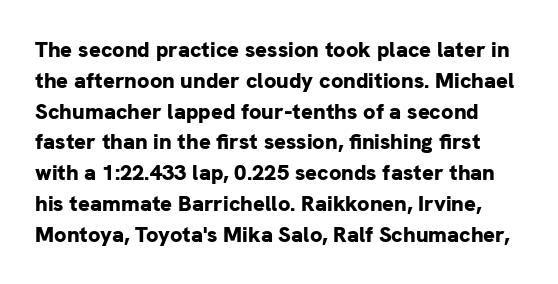
Quick note: not italic, upright. Bold? Absolutely — the strokes are thick and heavy. In terms of leading, this rendering sits right in the middle. The foot of each line stays bare and open. The tracking reads as untouched default to a designer's eye.
